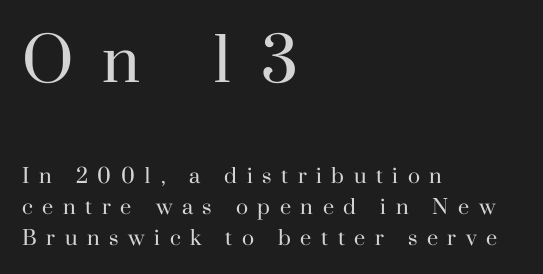
Q: Is the text bold? A: No.
Q: Is the text italic (slanted)? A: No, it is upright.
Q: Is the typeface a serif or a sans-serif typeface? A: Serif.
Q: Is the text underlined? A: No.
Q: How is the paragraph aligned? A: Left-aligned.
Q: Is the spacing between letters normal or unusually wide? A: Unusually wide.
Q: Is the spacing between lines tight, normal or loose? A: Normal.
Q: Which block of text is set in a larger size, the first (top) or the second (bottom)? A: The first (top) one.
Q: Width (condensed, normal, or wide)? A: Normal.
Q: Stroke contrast? A: High.
Q: x-height? A: Small.
Q: Monospaced? A: No.
